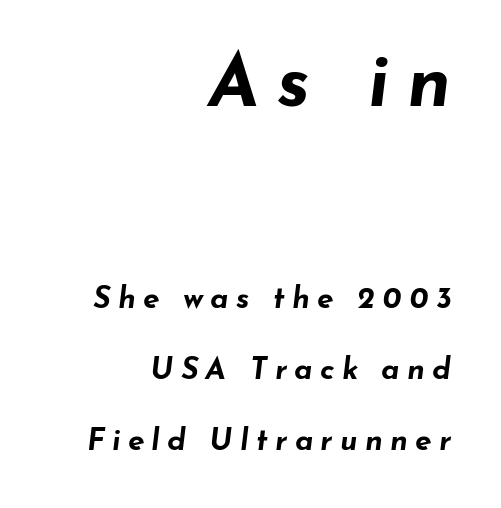
Size hierarchy here favors the leading block over the trailing one. Horizontal bands of white between lines are thick stripes. This sample has the flowing, uneven cadence of proportional lettering. Emphasis-style slanted type is in use. Students, note that the glyphs here are deliberately spaced far apart.
